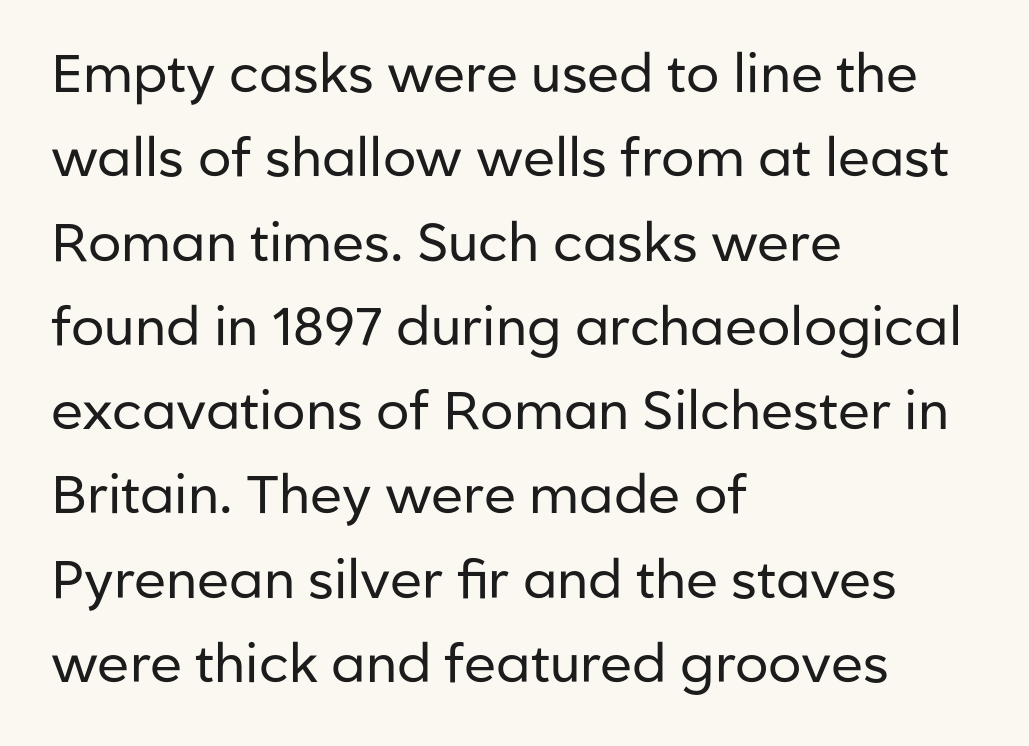
Q: Is the text bold? A: No.
Q: Is the text italic (slanted)? A: No, it is upright.
Q: Is the typeface a serif or a sans-serif typeface? A: Sans-serif.
Q: Is the text underlined? A: No.
Q: How is the paragraph aligned? A: Left-aligned.
Q: Is the spacing between letters normal or unusually wide? A: Normal.
Q: Is the spacing between lines tight, normal or loose? A: Normal.
Q: Width (condensed, normal, or wide)? A: Normal.
Q: Stroke contrast? A: Low.
Q: x-height? A: Medium.
Q: Monospaced? A: No.
